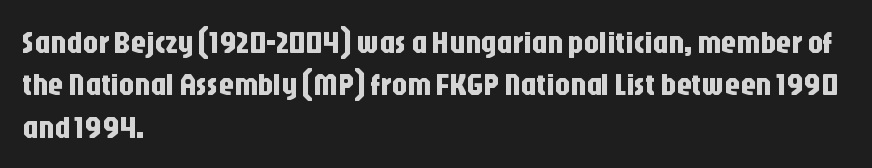
The glyphs in this specimen are sans serif. Words float on clear page, feet unadorned. Posture: upright roman. Spacing verdict: proportional, widths tailored to each character.
